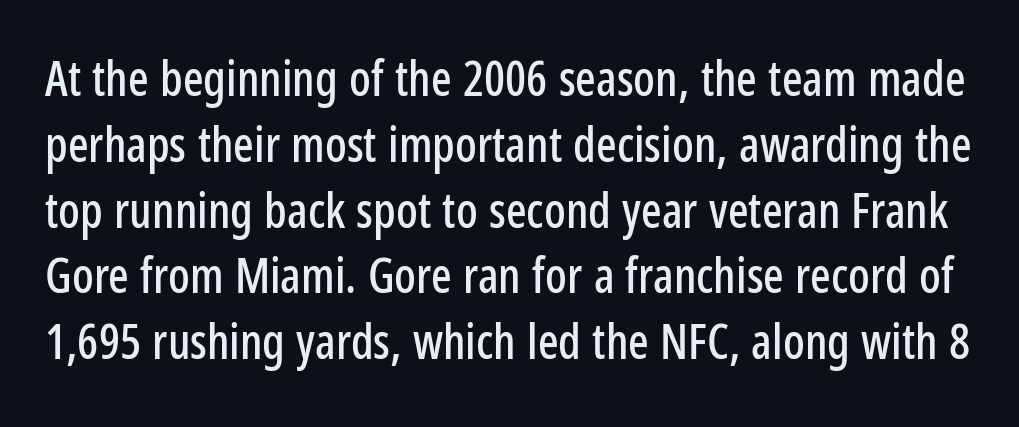
The image shows 48 px condensed sans-serif type, upright; set normal line spacing (1.37x), normal letter spacing, not underlined; low stroke contrast and a medium x-height.
